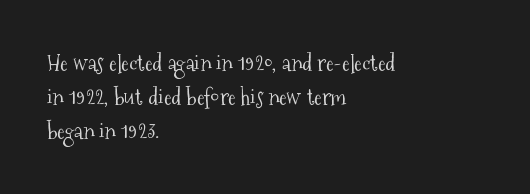
{"italic": "no", "bold": "no", "underline": "no", "align": "left", "line_spacing": "normal", "line_spacing_ratio": 1.47, "letter_spacing": "normal", "letter_spacing_em": 0.0, "glyph_px": 23}
